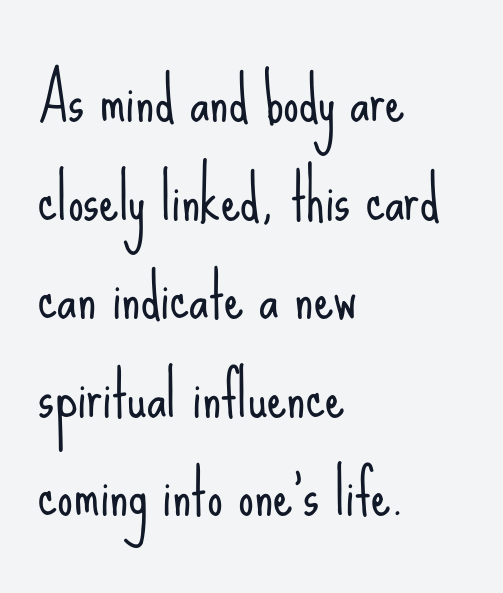
{"serif": "no", "italic": "no", "bold": "no", "weight": "light", "width": "condensed", "stroke_contrast": "low", "x_height": "small", "monospaced": "no", "underline": "no", "align": "left", "line_spacing": "normal", "line_spacing_ratio": 1.59, "letter_spacing": "normal", "letter_spacing_em": 0.0, "glyph_px": 62}
